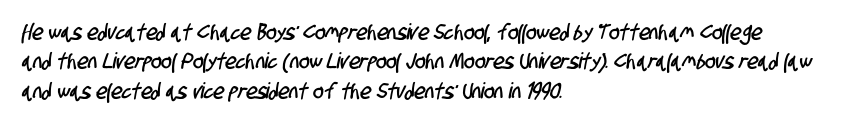
{"underline": "no", "align": "left", "line_spacing": "normal", "line_spacing_ratio": 1.34, "letter_spacing": "normal", "letter_spacing_em": 0.0, "glyph_px": 22}
